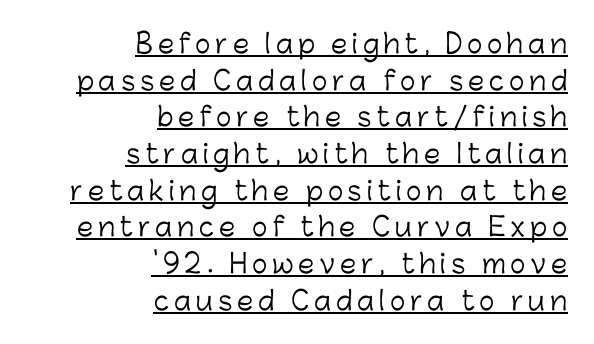
The image shows 26 px text type, upright; set right-aligned, normal line spacing (1.41x), underlined.
